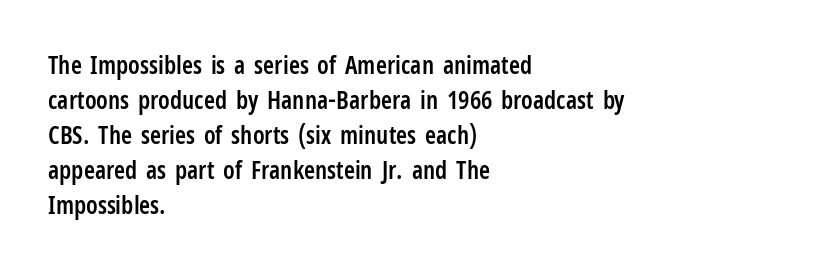
The image shows 25 px text type, upright; set left-aligned, normal line spacing (1.4x), normal letter spacing, not underlined.
